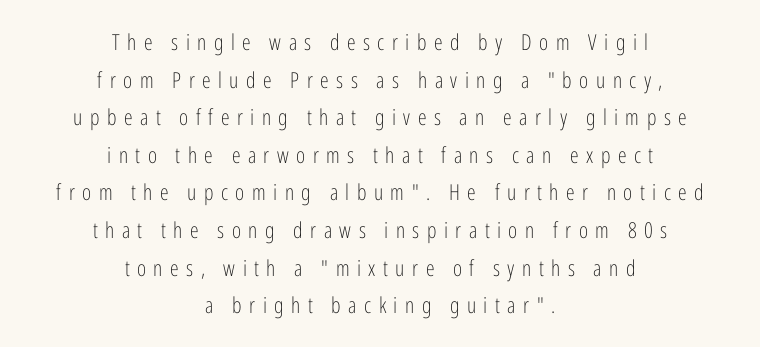
{"italic": "no", "bold": "no", "underline": "no", "align": "center", "line_spacing_ratio": 1.71, "letter_spacing": "wide", "letter_spacing_em": 0.34, "glyph_px": 22}
